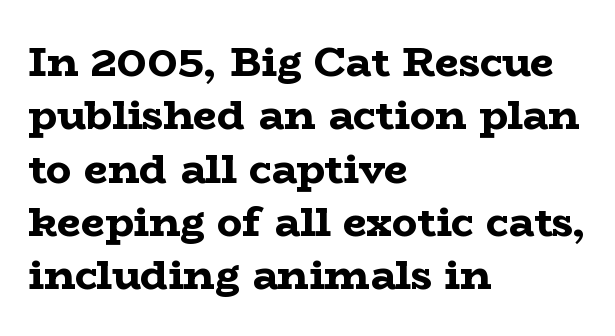
Q: Is the text bold? A: Yes.
Q: Is the text italic (slanted)? A: No, it is upright.
Q: Is the typeface a serif or a sans-serif typeface? A: Serif.
Q: Is the text underlined? A: No.
Q: How is the paragraph aligned? A: Left-aligned.
Q: Is the spacing between letters normal or unusually wide? A: Normal.
Q: Is the spacing between lines tight, normal or loose? A: Normal.
Q: Width (condensed, normal, or wide)? A: Wide.
Q: Stroke contrast? A: Low.
Q: x-height? A: Medium.
Q: Monospaced? A: No.
